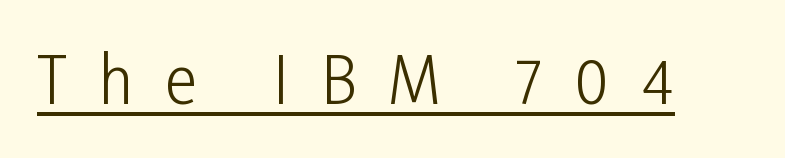
Letters have the restrained weight of plain body copy at most. Spacing verdict: proportional, widths tailored to each character. Nope, no serifs anywhere on these letters. Someone cranked the tracking dial way up on this one. The face used here appears with an underline applied.
